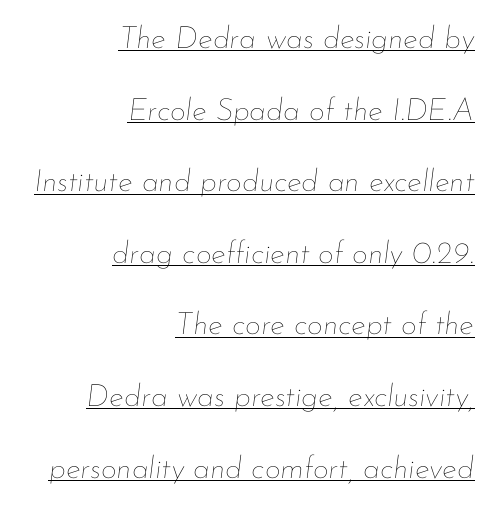
The image shows 31 px thin type, italic (leaning right); set right-aligned, loose line spacing (2.31x), normal letter spacing, underlined; low stroke contrast and a small x-height.
